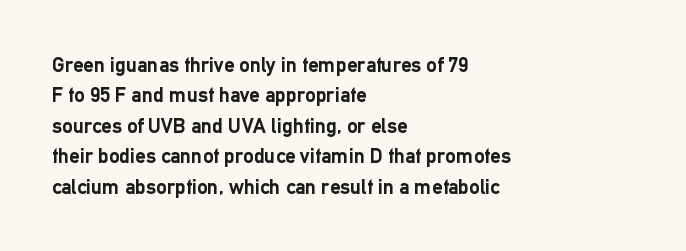
Q: Is the text bold? A: Yes.
Q: Is the text italic (slanted)? A: No, it is upright.
Q: Is the text underlined? A: No.
Q: How is the paragraph aligned? A: Left-aligned.
Q: Is the spacing between letters normal or unusually wide? A: Normal.
Q: Is the spacing between lines tight, normal or loose? A: Normal.
